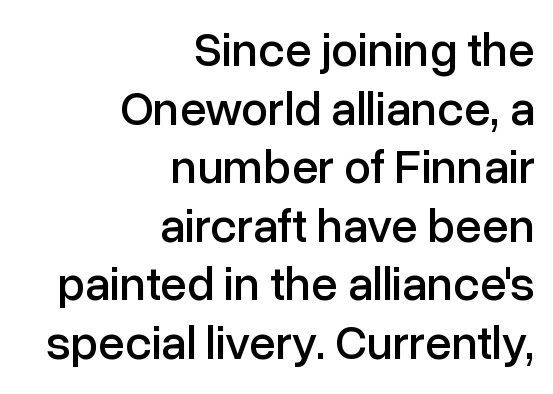
Here the designer chose a conventional face with non-uniform glyph widths. What stands out about the letter spacing? Nothing — it is the standard amount. When letters stand straight like this, we call the style roman or upright. The words here are not underlined. The ragged edge is on the left, which tells us the setting is flush right. Typographically, this falls in the sans-serif category.
